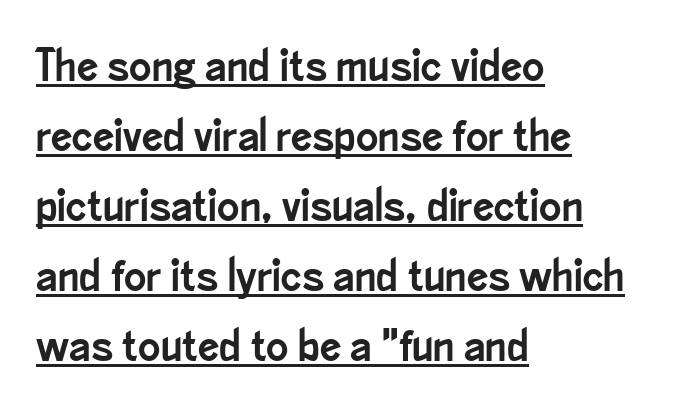
Q: Is the text italic (slanted)? A: No, it is upright.
Q: Is the typeface a serif or a sans-serif typeface? A: Sans-serif.
Q: Is the text underlined? A: Yes.
Q: How is the paragraph aligned? A: Left-aligned.
Q: Is the spacing between letters normal or unusually wide? A: Normal.
Q: Is the spacing between lines tight, normal or loose? A: Normal.
Q: Width (condensed, normal, or wide)? A: Condensed.
Q: Stroke contrast? A: Low.
Q: x-height? A: Small.
Q: Monospaced? A: No.
